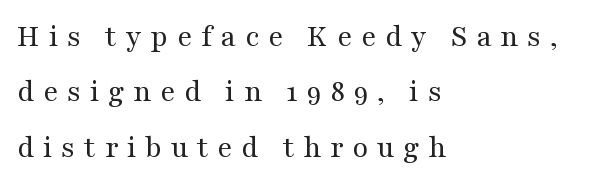
Q: Is the text bold? A: No.
Q: Is the text italic (slanted)? A: No, it is upright.
Q: Is the typeface a serif or a sans-serif typeface? A: Serif.
Q: Is the text underlined? A: No.
Q: How is the paragraph aligned? A: Left-aligned.
Q: Is the spacing between letters normal or unusually wide? A: Unusually wide.
Q: Width (condensed, normal, or wide)? A: Wide.
Q: Stroke contrast? A: Medium.
Q: x-height? A: Medium.
Q: Monospaced? A: No.
